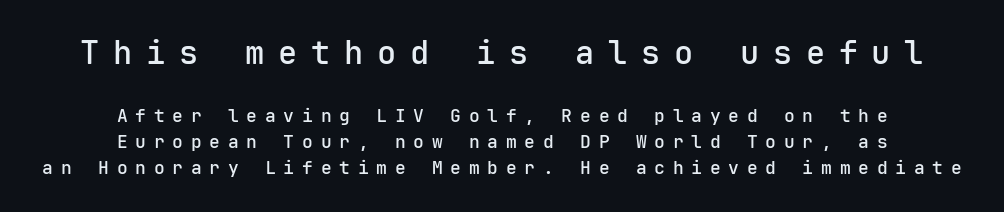
The horizontal fit of the characters is loose and conspicuously gappy. Style check: upright. Does the leading feel generous? No, just average. The text was rendered using a sans face with plain stroke endings. A somewhat darkened texture: the type is semibold rather than bold.
